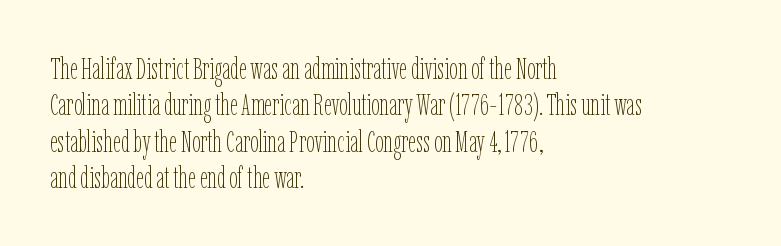
The lettering stays uniformly vertical, giving the passage a roman look. Is this a fixed-width face? No — the glyphs have proportional, varying widths. Is this a heavy cut? Hardly; it is regular or lighter. Compared with a centered layout, this one pins lines to the left instead.
